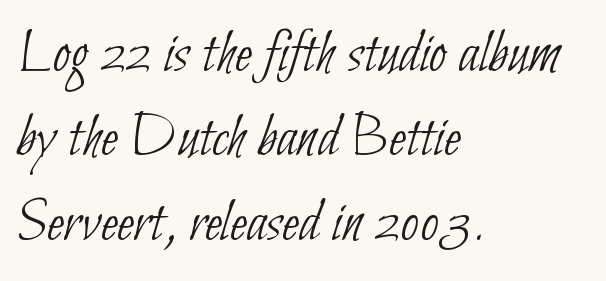
The image shows 62 px thin, condensed sans-serif type; set left-aligned, normal line spacing (1.36x), normal letter spacing, not underlined; low stroke contrast and a small x-height.
